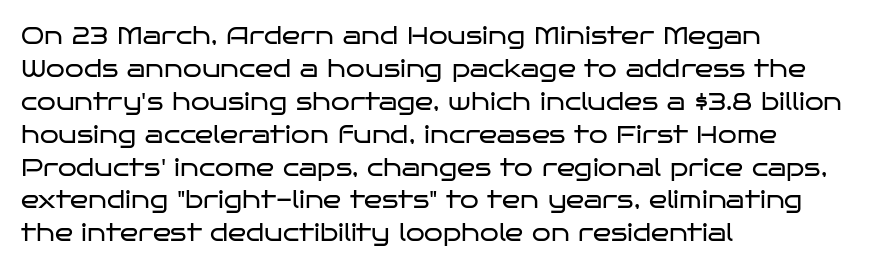
The image shows 24 px text type, upright; set left-aligned, normal line spacing (1.37x), normal letter spacing, not underlined.
